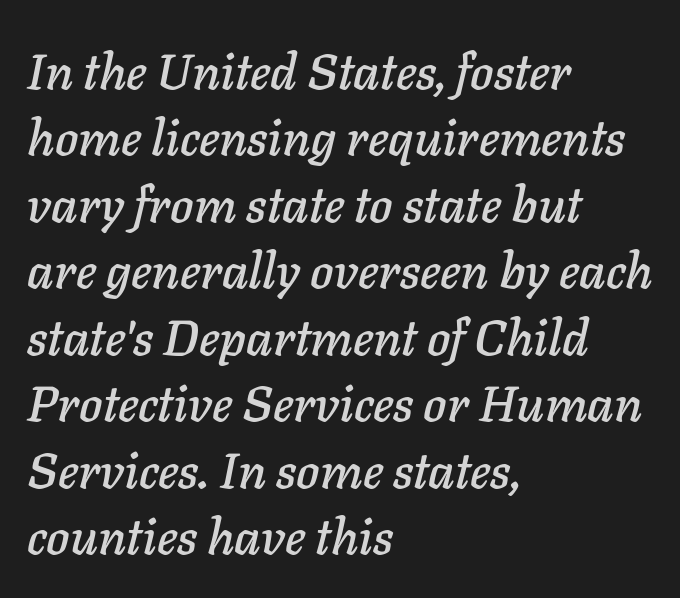
Q: Is the text italic (slanted)? A: Yes, it leans right by about 11 degrees.
Q: Is the text underlined? A: No.
Q: How is the paragraph aligned? A: Left-aligned.
Q: Is the spacing between letters normal or unusually wide? A: Normal.
Q: Is the spacing between lines tight, normal or loose? A: Normal.
Q: Width (condensed, normal, or wide)? A: Normal.
Q: Stroke contrast? A: Low.
Q: x-height? A: Medium.
Q: Monospaced? A: No.
